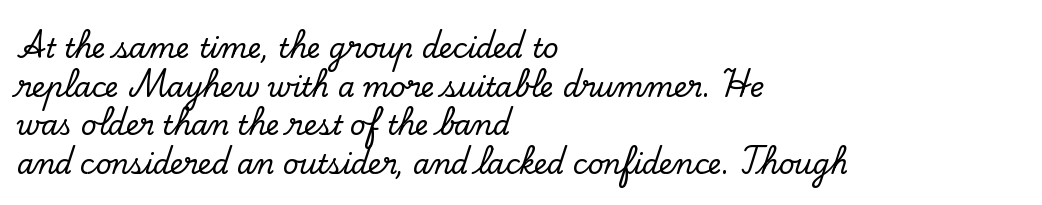
The image shows 27 px text type; set left-aligned, normal line spacing (1.43x), normal letter spacing, not underlined.
